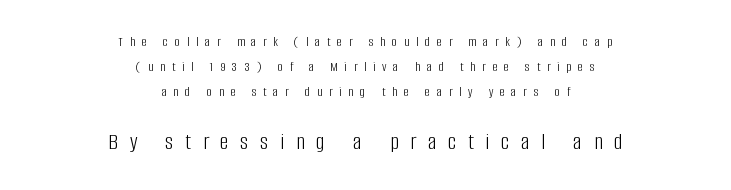
Q: Is the text bold? A: No.
Q: Is the text italic (slanted)? A: No, it is upright.
Q: Is the text underlined? A: No.
Q: How is the paragraph aligned? A: Centered.
Q: Is the spacing between letters normal or unusually wide? A: Unusually wide.
Q: Which block of text is set in a larger size, the first (top) or the second (bottom)? A: The second (bottom) one.
